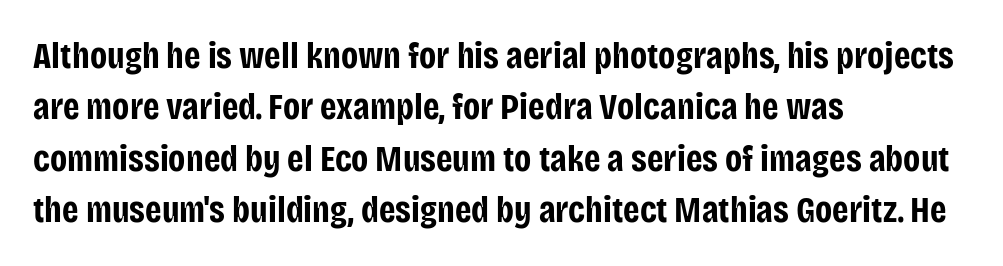
The image shows 37 px bold, condensed sans-serif type, upright; set left-aligned, normal line spacing (1.39x), normal letter spacing, not underlined; low stroke contrast and a large x-height.
